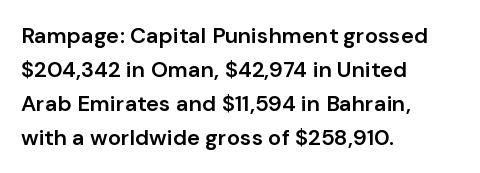
The image shows 22 px text type, upright; set left-aligned, normal line spacing (1.54x), normal letter spacing, not underlined.
